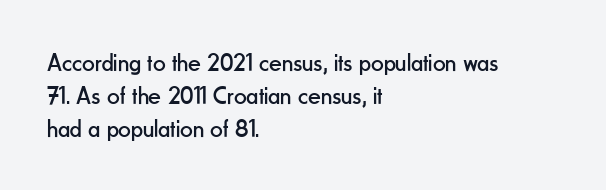
{"italic": "no", "bold": "no", "underline": "no", "align": "left", "line_spacing": "normal", "line_spacing_ratio": 1.32, "letter_spacing": "normal", "letter_spacing_em": 0.0, "glyph_px": 25}
